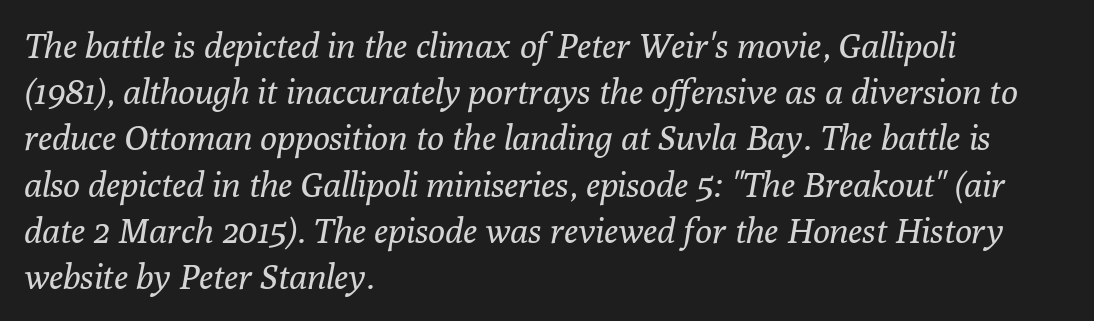
{"serif": "yes", "italic": "yes", "lean": "right", "slant_degrees": 10, "bold": "no", "weight": "regular", "width": "normal", "stroke_contrast": "low", "x_height": "medium", "monospaced": "no", "underline": "no", "align": "left", "line_spacing": "normal", "line_spacing_ratio": 1.32, "letter_spacing": "normal", "letter_spacing_em": 0.0, "glyph_px": 35}
